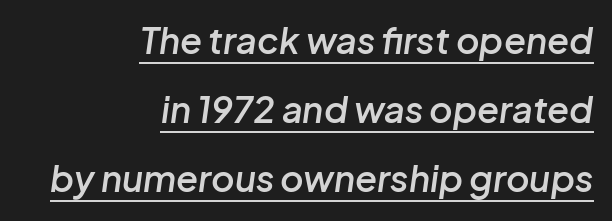
The image shows 36 px semibold type, italic (leaning right); set right-aligned, loose line spacing (1.92x), normal letter spacing, underlined; low stroke contrast and a medium x-height.
